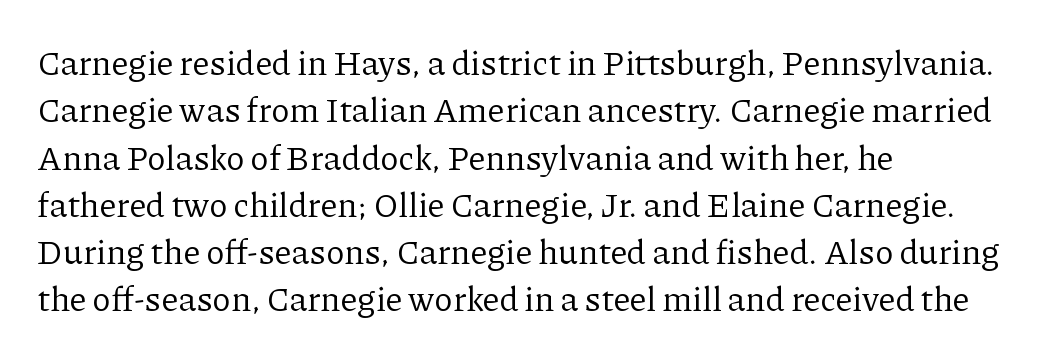
Honestly, there is no underline to notice here at all. The text was rendered using a seriffed face with decorative stroke endings. The font sits on the lighter half of the weight spectrum, regular included. How would I describe the line gaps? Plain and ordinary. What stands out about the letter spacing? Nothing — it is the standard amount. Notice how the passage keeps a crisp vertical edge on the left only.
